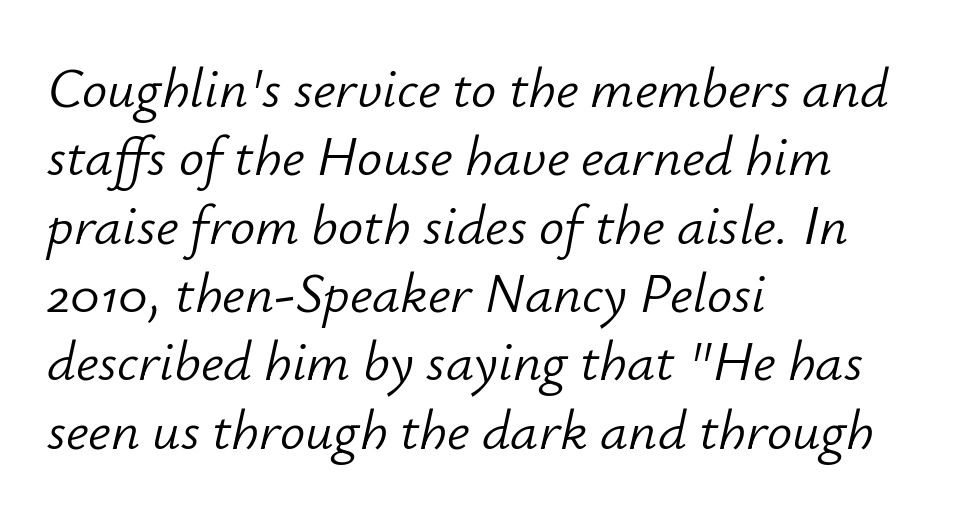
Is this a heavy cut? Hardly; it is regular or lighter. When letters slant like this, we call the style italic. These lines are rendered in a variable-pitch font. The setting favours the left margin, as ordinary paragraphs usually do. Each word holds together tightly as a unit, with standard inter-letter gaps. Underlining? Definitely not there.
